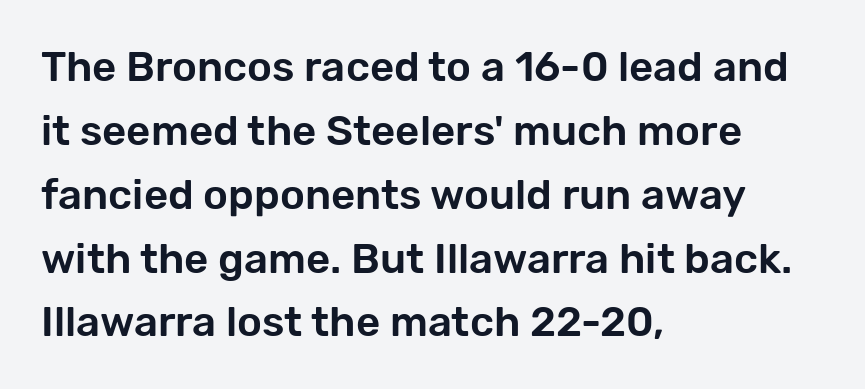
In terms of letterform style, serifs are entirely absent. Compared with a centered layout, this one pins lines to the left instead. What's the leading like? Ordinary, nothing unusual. No extra tracking has been applied to these lines.
